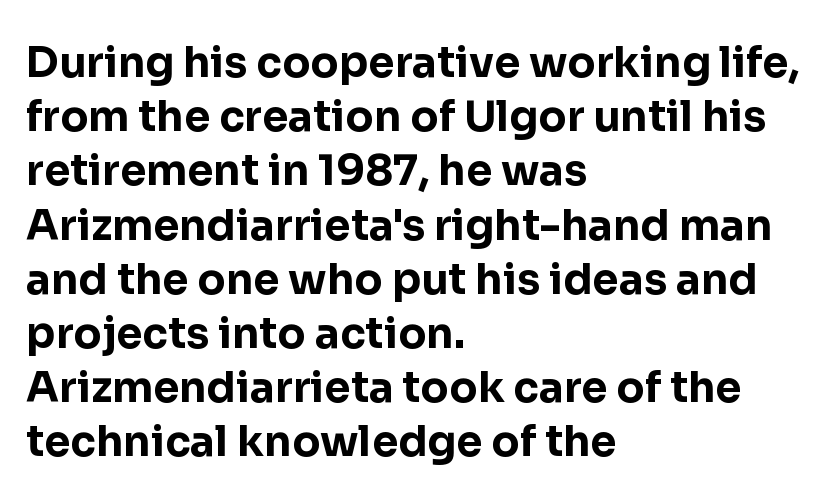
Q: Is the text bold? A: Yes.
Q: Is the text italic (slanted)? A: No, it is upright.
Q: Is the typeface a serif or a sans-serif typeface? A: Sans-serif.
Q: Is the text underlined? A: No.
Q: How is the paragraph aligned? A: Left-aligned.
Q: Is the spacing between letters normal or unusually wide? A: Normal.
Q: Is the spacing between lines tight, normal or loose? A: Normal.
Q: Width (condensed, normal, or wide)? A: Normal.
Q: Stroke contrast? A: Low.
Q: x-height? A: Medium.
Q: Monospaced? A: No.
